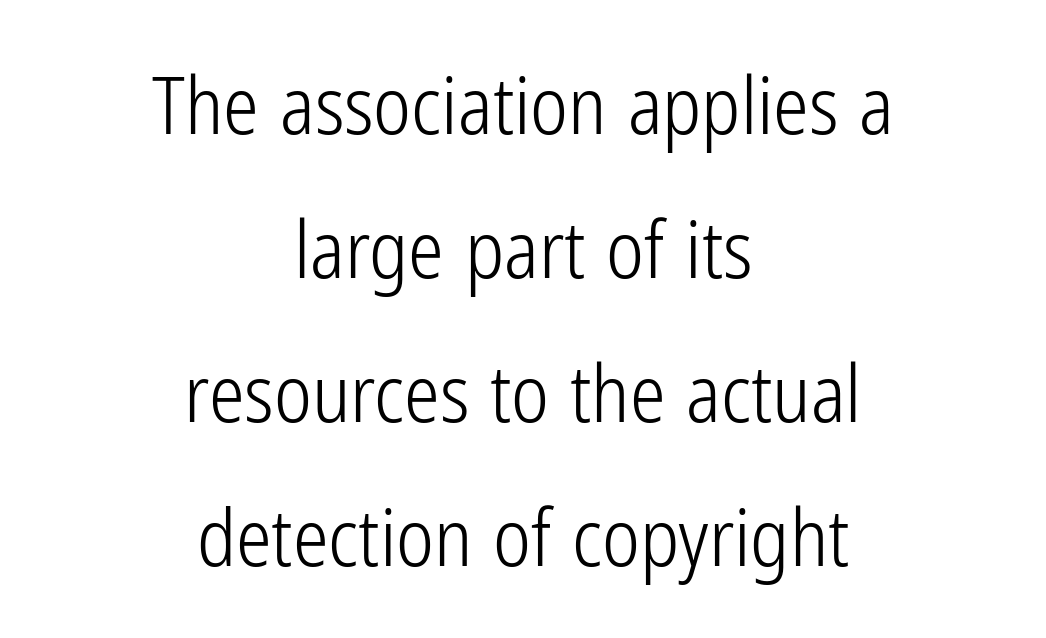
{"serif": "no", "italic": "no", "bold": "no", "weight": "light", "width": "condensed", "stroke_contrast": "low", "x_height": "medium", "monospaced": "no", "underline": "no", "align": "center", "line_spacing_ratio": 1.8, "letter_spacing": "normal", "letter_spacing_em": 0.0, "glyph_px": 80}
